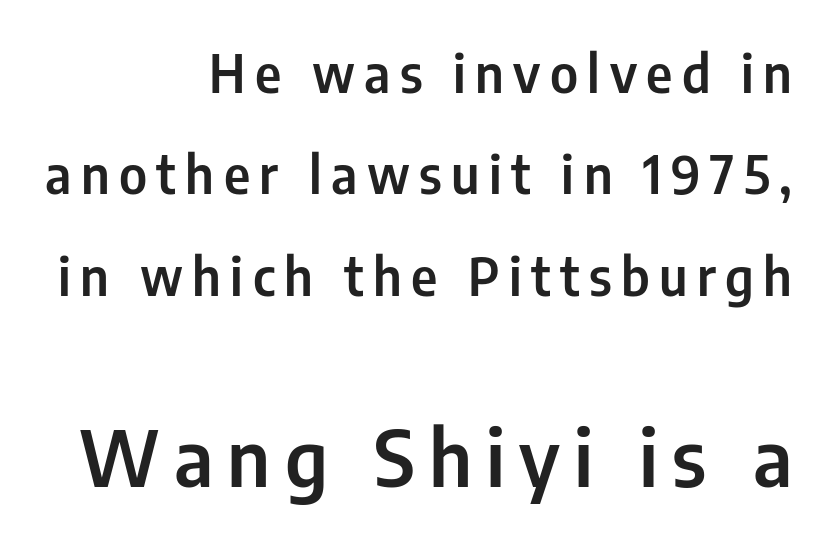
{"serif": "no", "italic": "no", "width": "condensed", "stroke_contrast": "low", "x_height": "medium", "monospaced": "no", "underline": "no", "align": "right", "line_spacing": "loose", "line_spacing_ratio": 1.95, "larger_block": "second", "size_ratio": 1.5, "glyph_px": 78}
